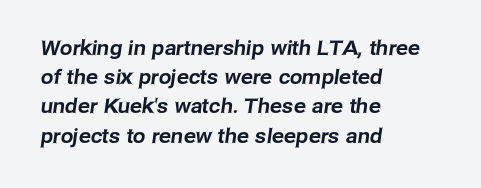
The image shows 20 px text type; set left-aligned, normal line spacing (1.46x), normal letter spacing, not underlined.
